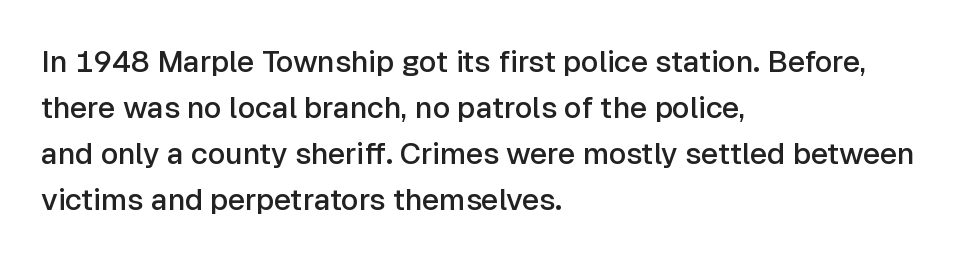
Type without underlining. One-word summary of the alignment: left. Style check: upright. Typographic density is moderately raised because the face is semibold. Regarding leading, the lines here are spaced in the standard way. Spacing verdict: proportional, widths tailored to each character.
